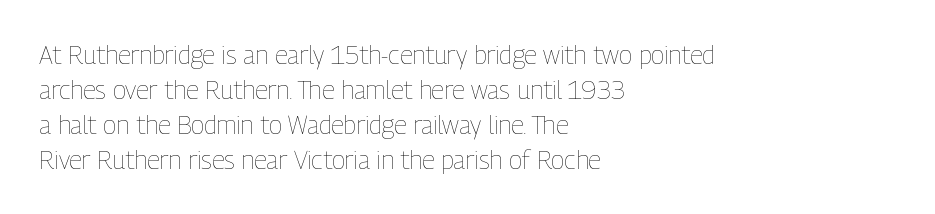
Q: Is the text bold? A: No.
Q: Is the text italic (slanted)? A: No, it is upright.
Q: Is the text underlined? A: No.
Q: How is the paragraph aligned? A: Left-aligned.
Q: Is the spacing between letters normal or unusually wide? A: Normal.
Q: Is the spacing between lines tight, normal or loose? A: Normal.
